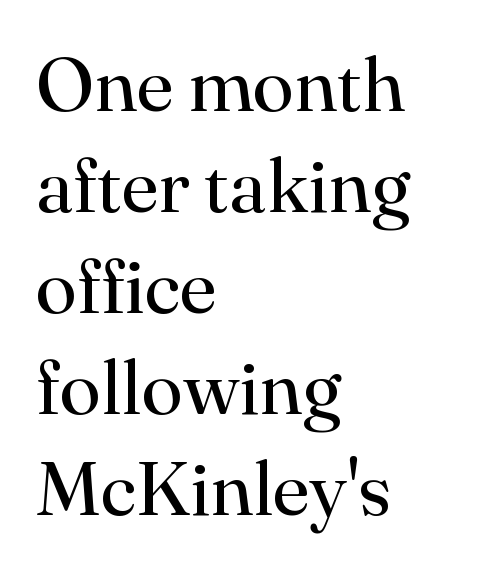
Q: Is the text bold? A: No.
Q: Is the text italic (slanted)? A: No, it is upright.
Q: Is the typeface a serif or a sans-serif typeface? A: Serif.
Q: Is the text underlined? A: No.
Q: How is the paragraph aligned? A: Left-aligned.
Q: Is the spacing between letters normal or unusually wide? A: Normal.
Q: Is the spacing between lines tight, normal or loose? A: Normal.
Q: Width (condensed, normal, or wide)? A: Normal.
Q: Stroke contrast? A: High.
Q: x-height? A: Small.
Q: Monospaced? A: No.
